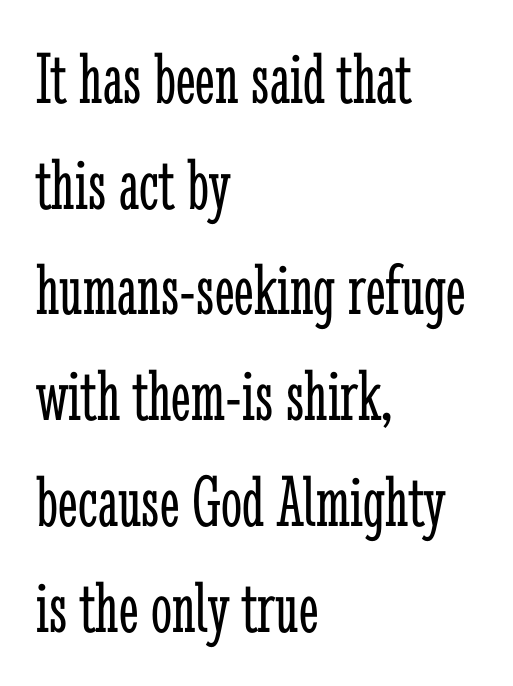
Q: Is the text bold? A: No.
Q: Is the text italic (slanted)? A: No, it is upright.
Q: Is the typeface a serif or a sans-serif typeface? A: Serif.
Q: Is the text underlined? A: No.
Q: How is the paragraph aligned? A: Left-aligned.
Q: Is the spacing between letters normal or unusually wide? A: Normal.
Q: Is the spacing between lines tight, normal or loose? A: Normal.
Q: Width (condensed, normal, or wide)? A: Condensed.
Q: Stroke contrast? A: Low.
Q: x-height? A: Medium.
Q: Monospaced? A: No.
